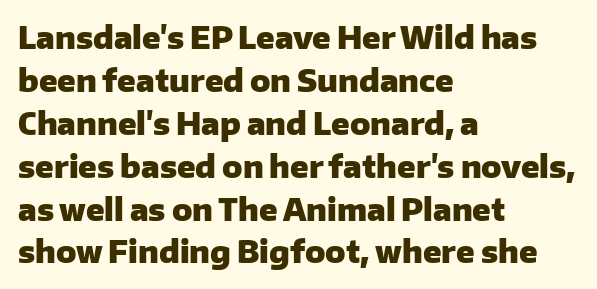
{"serif": "no", "italic": "no", "bold": "yes", "weight": "heavy", "width": "normal", "stroke_contrast": "low", "x_height": "medium", "monospaced": "no", "underline": "no", "align": "left", "line_spacing": "normal", "line_spacing_ratio": 1.43, "letter_spacing": "normal", "letter_spacing_em": 0.0, "glyph_px": 30}
